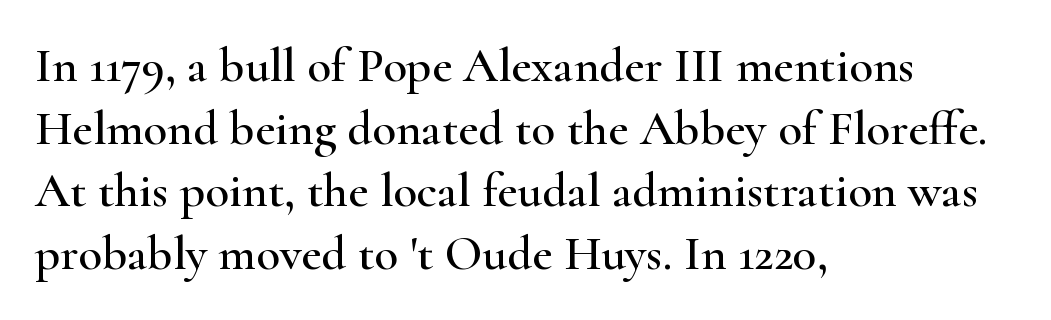
Line spacing here is normal. The rag falls on the right side of this text block. How are the letters spaced? Ordinarily, with no added tracking. The lettering holds an erect, upright posture throughout. Each letter keeps its own natural width here, so spacing adapts to shape.
